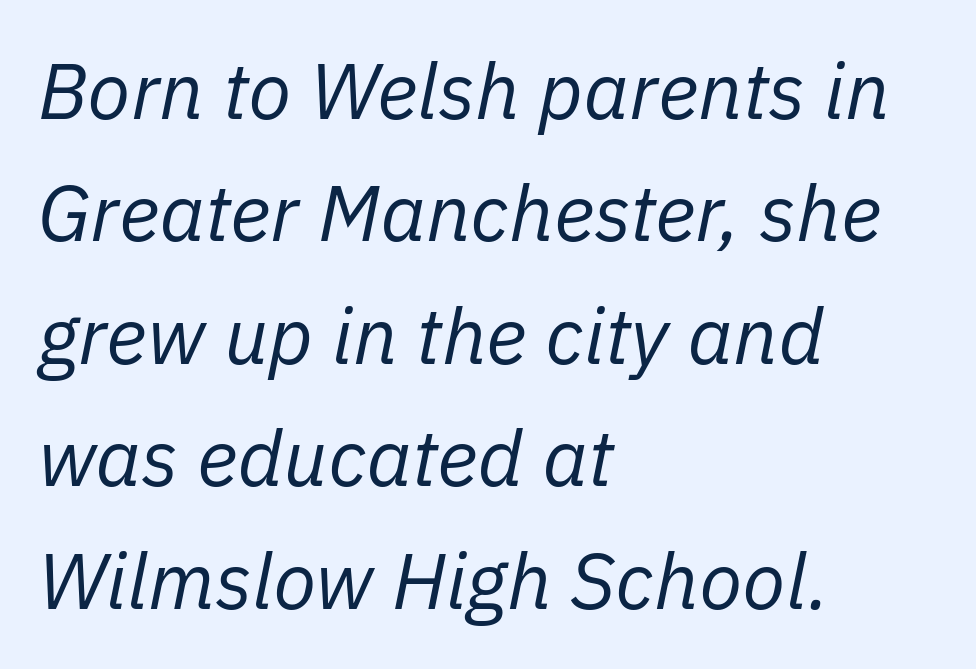
{"italic": "yes", "lean": "right", "slant_degrees": 11, "bold": "no", "weight": "regular", "width": "normal", "stroke_contrast": "low", "x_height": "medium", "monospaced": "no", "underline": "no", "align": "left", "line_spacing": "normal", "line_spacing_ratio": 1.55, "letter_spacing": "normal", "letter_spacing_em": 0.0, "glyph_px": 79}
